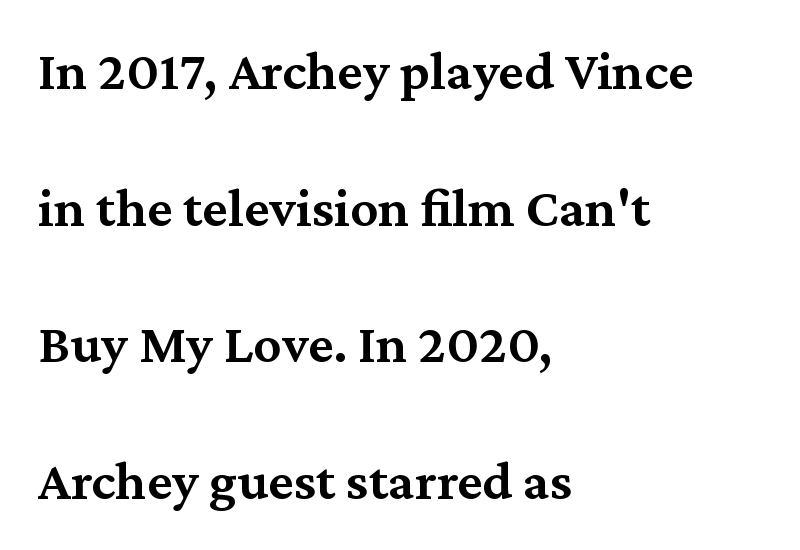
{"serif": "yes", "italic": "no", "bold": "semi", "weight": "semibold", "width": "normal", "stroke_contrast": "medium", "x_height": "medium", "monospaced": "no", "underline": "no", "align": "left", "line_spacing": "loose", "line_spacing_ratio": 2.44, "letter_spacing": "normal", "letter_spacing_em": 0.0, "glyph_px": 56}
